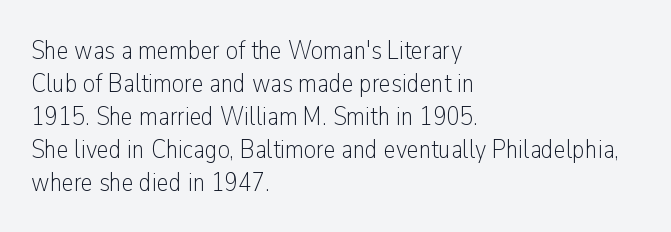
The image shows 27 px text type, upright; set left-aligned, line spacing 1.22x, normal letter spacing, not underlined.
